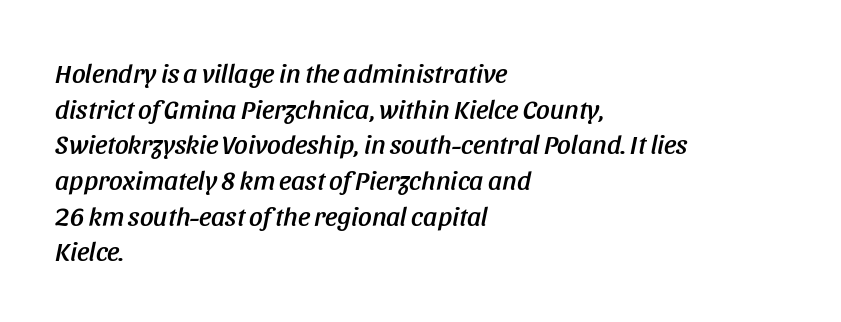
Q: Is the text italic (slanted)? A: Yes, it leans right by about 11 degrees.
Q: Is the text underlined? A: No.
Q: How is the paragraph aligned? A: Left-aligned.
Q: Is the spacing between letters normal or unusually wide? A: Normal.
Q: Is the spacing between lines tight, normal or loose? A: Normal.
